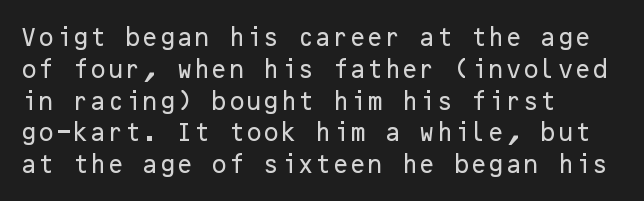
Q: Is the text italic (slanted)? A: No, it is upright.
Q: Is the text underlined? A: No.
Q: How is the paragraph aligned? A: Left-aligned.
Q: Is the spacing between letters normal or unusually wide? A: Normal.
Q: Is the spacing between lines tight, normal or loose? A: Normal.
